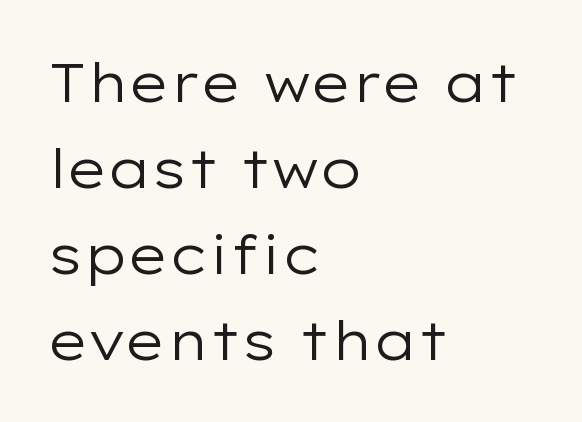
Q: Is the text bold? A: No.
Q: Is the text italic (slanted)? A: No, it is upright.
Q: Is the typeface a serif or a sans-serif typeface? A: Sans-serif.
Q: Is the text underlined? A: No.
Q: How is the paragraph aligned? A: Left-aligned.
Q: Is the spacing between letters normal or unusually wide? A: Normal.
Q: Is the spacing between lines tight, normal or loose? A: Normal.
Q: Width (condensed, normal, or wide)? A: Wide.
Q: Stroke contrast? A: Low.
Q: x-height? A: Medium.
Q: Monospaced? A: No.
